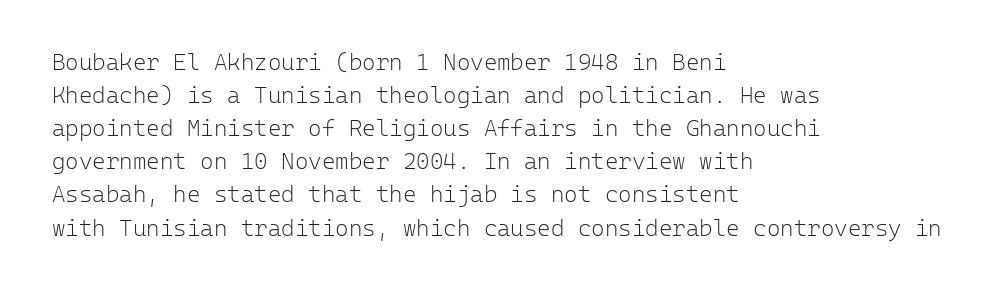
Q: Is the text bold? A: No.
Q: Is the text italic (slanted)? A: No, it is upright.
Q: Is the text underlined? A: No.
Q: How is the paragraph aligned? A: Left-aligned.
Q: Is the spacing between letters normal or unusually wide? A: Normal.
Q: Is the spacing between lines tight, normal or loose? A: Normal.
